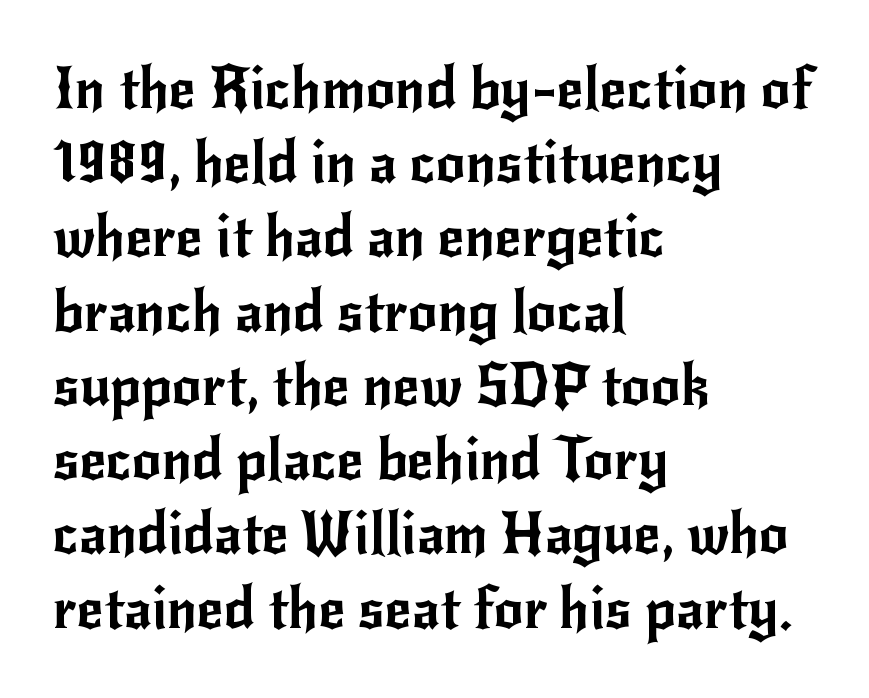
The face used here is a sans, in the tradition of grotesques and geometrics. Which margin do the lines hug? The left one — the right edge is uneven. Do the characters align in a grid? No, the font is proportional. Nobody touched the tracking dial on this one. Every character sits straight up, as roman type does.
